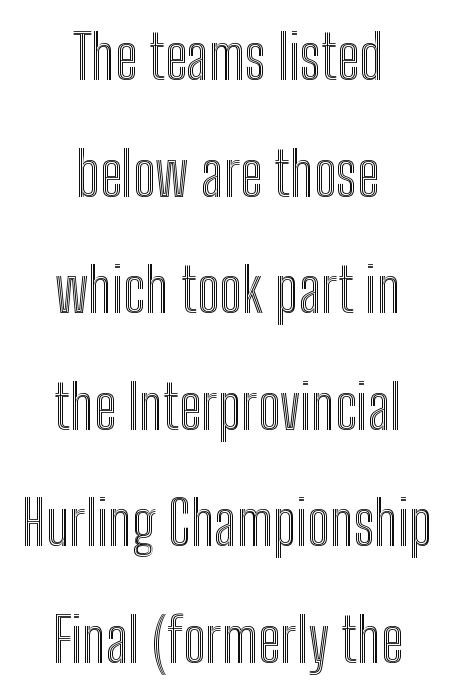
{"italic": "no", "width": "condensed", "x_height": "medium", "monospaced": "no", "underline": "no", "align": "center", "line_spacing": "loose", "line_spacing_ratio": 1.91, "letter_spacing": "normal", "letter_spacing_em": 0.0, "glyph_px": 61}
